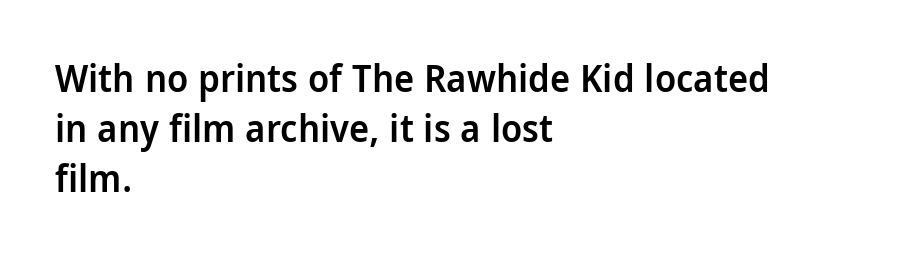
Q: Is the text bold? A: Semi-bold.
Q: Is the text italic (slanted)? A: No, it is upright.
Q: Is the typeface a serif or a sans-serif typeface? A: Sans-serif.
Q: Is the text underlined? A: No.
Q: How is the paragraph aligned? A: Left-aligned.
Q: Is the spacing between letters normal or unusually wide? A: Normal.
Q: Is the spacing between lines tight, normal or loose? A: Normal.
Q: Width (condensed, normal, or wide)? A: Condensed.
Q: Stroke contrast? A: Low.
Q: x-height? A: Large.
Q: Monospaced? A: No.
